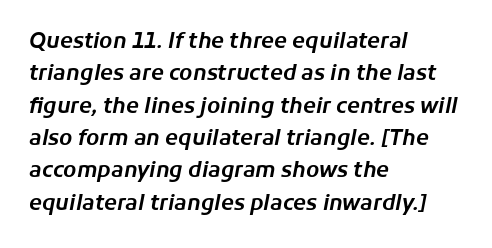
These lines were composed using italics. Which margin do the lines hug? The left one — the right edge is uneven. The type is set solid horizontally, with unmodified tracking. Decoration check: the copy has no underline. The rows are spaced the way most documents space them.
